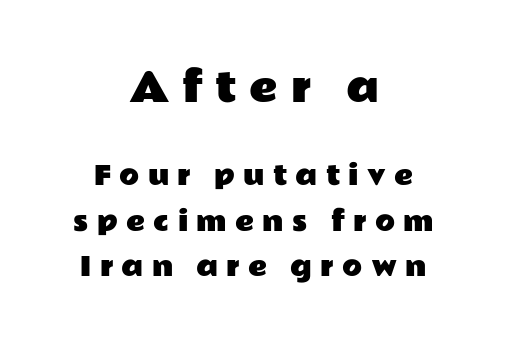
{"serif": "no", "italic": "no", "width": "wide", "stroke_contrast": "low", "x_height": "medium", "monospaced": "no", "underline": "no", "align": "center", "line_spacing_ratio": 1.75, "letter_spacing": "wide", "letter_spacing_em": 0.32, "larger_block": "first", "size_ratio": 1.5, "glyph_px": 39}
